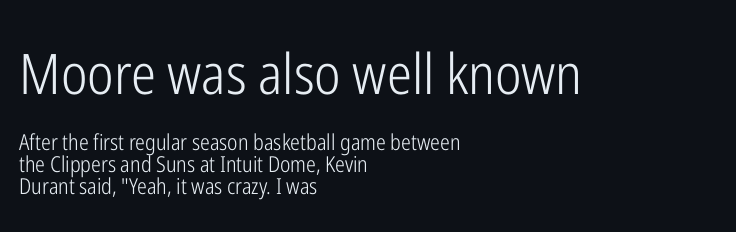
The area under the type is left untouched. Type style note: lacks serifs. This sample has the flowing, uneven cadence of proportional lettering. The paragraph has a hard left edge and a soft right edge. The axis of the letterforms is exactly vertical.
